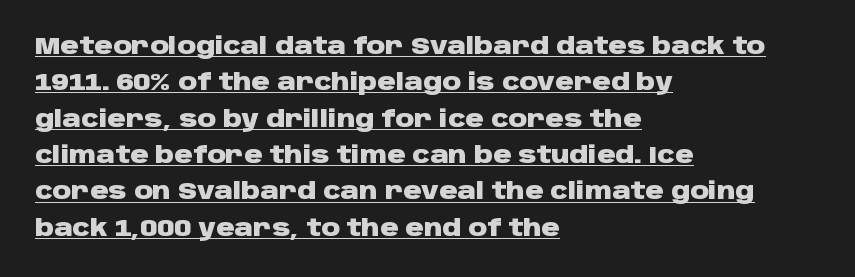
{"italic": "no", "bold": "yes", "underline": "yes", "align": "left", "line_spacing": "normal", "line_spacing_ratio": 1.58, "letter_spacing": "normal", "letter_spacing_em": 0.0, "glyph_px": 23}
